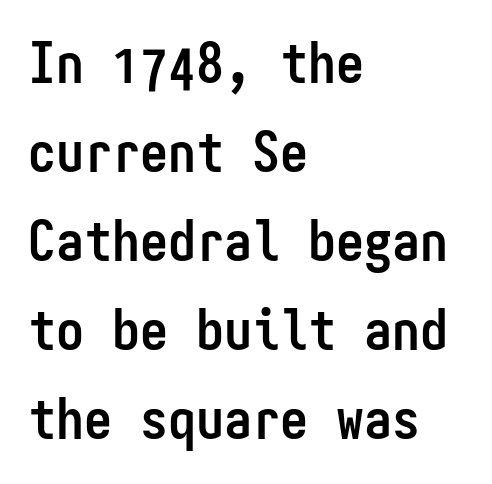
Q: Is the text bold? A: Yes.
Q: Is the text italic (slanted)? A: No, it is upright.
Q: Is the typeface a serif or a sans-serif typeface? A: Sans-serif.
Q: Is the text underlined? A: No.
Q: How is the paragraph aligned? A: Left-aligned.
Q: Is the spacing between letters normal or unusually wide? A: Normal.
Q: Is the spacing between lines tight, normal or loose? A: Normal.
Q: Width (condensed, normal, or wide)? A: Condensed.
Q: Stroke contrast? A: Low.
Q: x-height? A: Medium.
Q: Monospaced? A: Yes.
